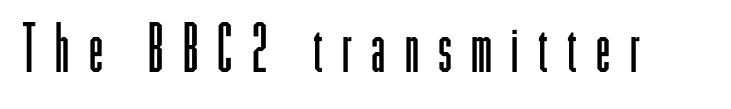
The image shows 64 px light, condensed sans-serif type, upright; set unusually wide letter spacing (+0.3 em), not underlined; low stroke contrast and a medium x-height.
